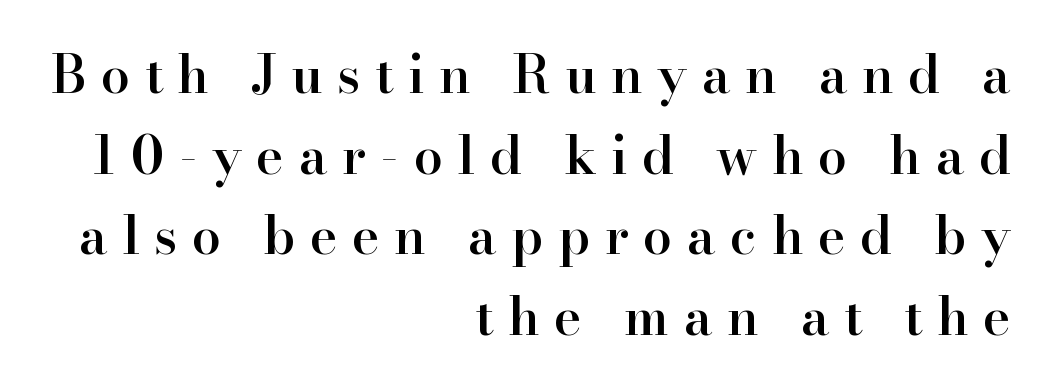
Q: Is the text bold? A: Semi-bold.
Q: Is the text italic (slanted)? A: No, it is upright.
Q: Is the typeface a serif or a sans-serif typeface? A: Serif.
Q: Is the text underlined? A: No.
Q: How is the paragraph aligned? A: Right-aligned.
Q: Is the spacing between letters normal or unusually wide? A: Unusually wide.
Q: Is the spacing between lines tight, normal or loose? A: Normal.
Q: Width (condensed, normal, or wide)? A: Normal.
Q: Stroke contrast? A: High.
Q: x-height? A: Small.
Q: Monospaced? A: No.
